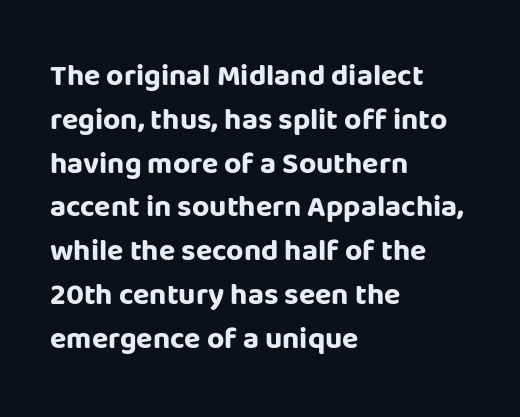
{"serif": "no", "italic": "no", "bold": "yes", "weight": "bold", "width": "normal", "stroke_contrast": "low", "x_height": "large", "monospaced": "no", "underline": "no", "align": "left", "line_spacing": "normal", "line_spacing_ratio": 1.46, "letter_spacing": "normal", "letter_spacing_em": 0.0, "glyph_px": 30}
